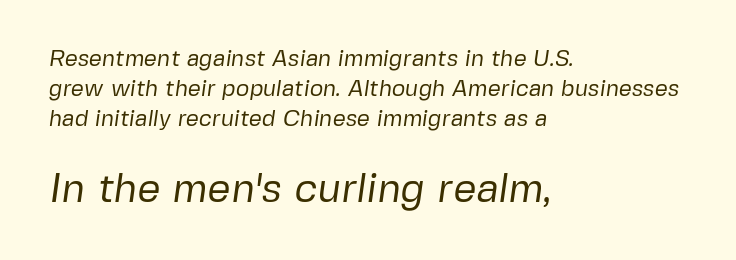
The image shows 41 px regular-weight sans-serif type; set left-aligned, normal line spacing (1.31x), normal letter spacing, not underlined; the second (bottom) block is 1.78x larger; low stroke contrast and a medium x-height.
